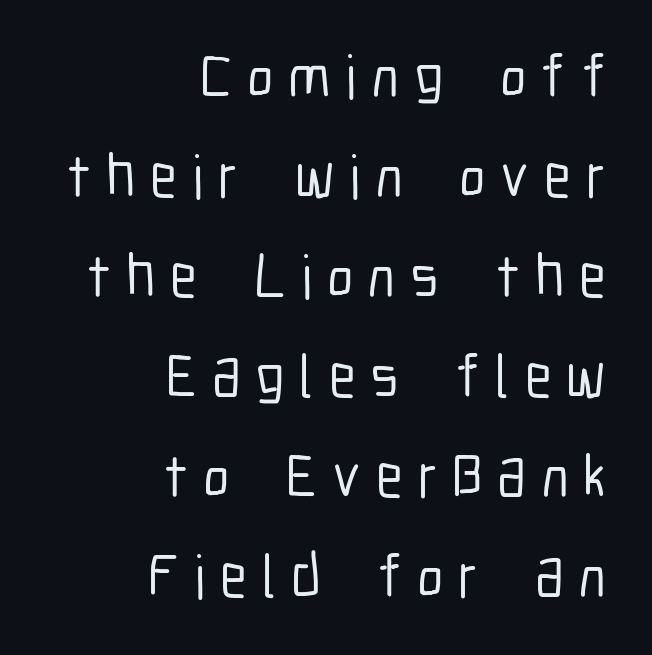
{"serif": "no", "italic": "no", "width": "condensed", "stroke_contrast": "low", "x_height": "medium", "monospaced": "no", "underline": "no", "align": "right", "line_spacing": "normal", "line_spacing_ratio": 1.64, "letter_spacing": "wide", "letter_spacing_em": 0.24, "glyph_px": 61}
